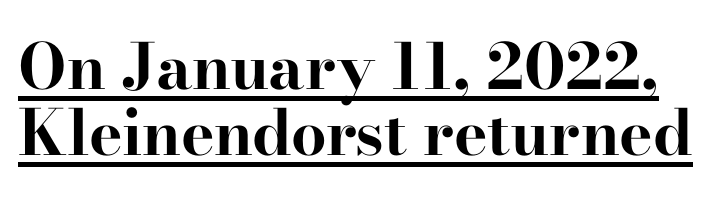
Q: Is the text bold? A: Yes.
Q: Is the text italic (slanted)? A: No, it is upright.
Q: Is the typeface a serif or a sans-serif typeface? A: Serif.
Q: Is the text underlined? A: Yes.
Q: Is the spacing between letters normal or unusually wide? A: Normal.
Q: Is the spacing between lines tight, normal or loose? A: Tight.
Q: Width (condensed, normal, or wide)? A: Wide.
Q: Stroke contrast? A: High.
Q: x-height? A: Small.
Q: Monospaced? A: No.
